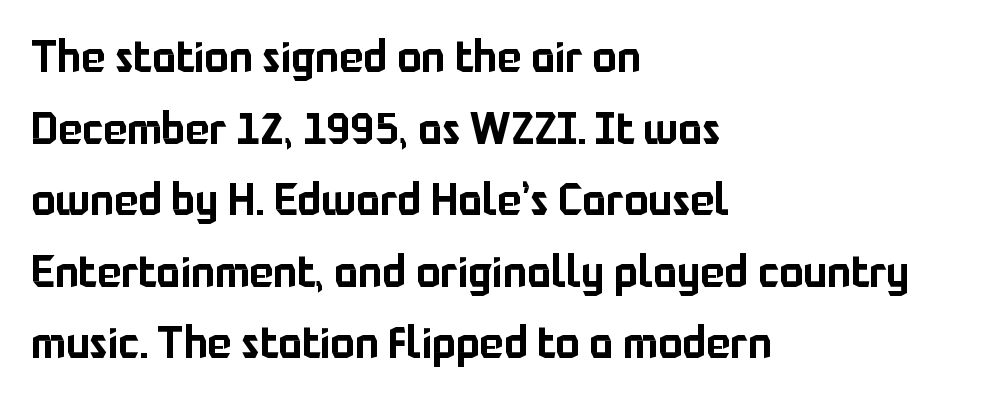
The image shows 45 px sans-serif type, upright; set left-aligned, normal line spacing (1.59x), normal letter spacing, not underlined; low stroke contrast and a medium x-height.
